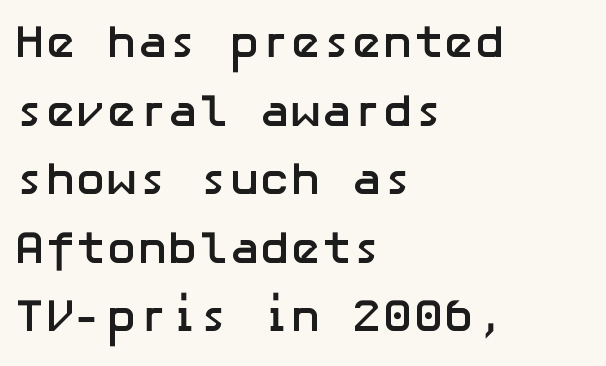
Bold? Absolutely — the strokes are thick and heavy. The typeface chosen for these lines omits serifs. Compared with typical paragraphs, the rows here are spaced about the same. The setting favours the left margin, as ordinary paragraphs usually do. Characters remain perfectly vertical along every line.
